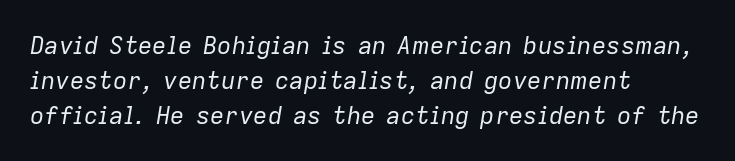
{"italic": "yes", "lean": "right", "slant_degrees": 9, "bold": "no", "underline": "no", "align": "left", "line_spacing": "normal", "line_spacing_ratio": 1.45, "letter_spacing": "normal", "letter_spacing_em": 0.0, "glyph_px": 24}
